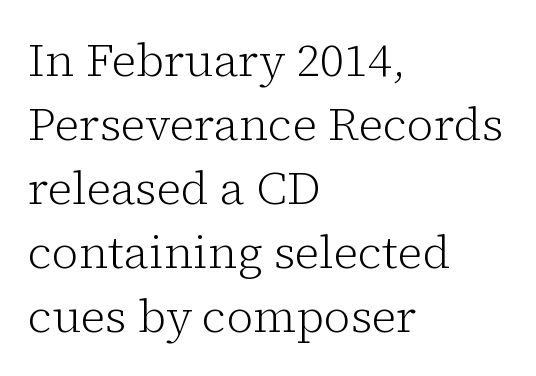
Q: Is the text bold? A: No.
Q: Is the text italic (slanted)? A: No, it is upright.
Q: Is the typeface a serif or a sans-serif typeface? A: Serif.
Q: Is the text underlined? A: No.
Q: How is the paragraph aligned? A: Left-aligned.
Q: Is the spacing between letters normal or unusually wide? A: Normal.
Q: Is the spacing between lines tight, normal or loose? A: Normal.
Q: Width (condensed, normal, or wide)? A: Normal.
Q: Stroke contrast? A: Low.
Q: x-height? A: Medium.
Q: Monospaced? A: No.
